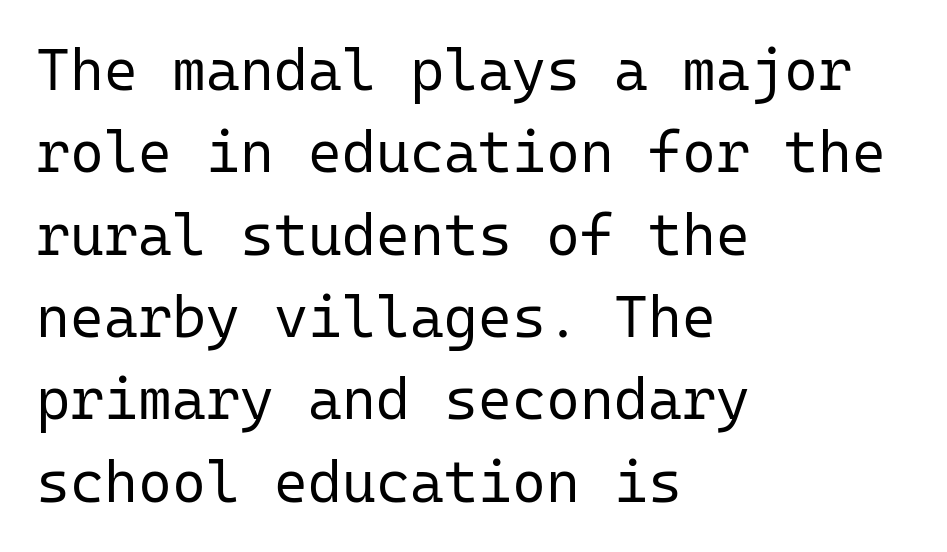
Q: Is the text bold? A: No.
Q: Is the text italic (slanted)? A: No, it is upright.
Q: Is the typeface a serif or a sans-serif typeface? A: Sans-serif.
Q: Is the text underlined? A: No.
Q: How is the paragraph aligned? A: Left-aligned.
Q: Is the spacing between letters normal or unusually wide? A: Normal.
Q: Is the spacing between lines tight, normal or loose? A: Normal.
Q: Width (condensed, normal, or wide)? A: Normal.
Q: Stroke contrast? A: Low.
Q: x-height? A: Medium.
Q: Monospaced? A: Yes.
